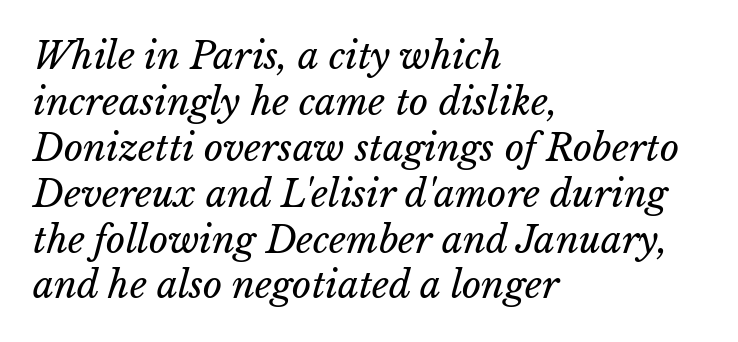
If you drew a line through each stem, it would be angled. The space directly below the letters is spotless. The letters advance in unequal steps, a hallmark of proportional type. Nothing heavy about these letters — not bold at all. What stands out about the letter spacing? Nothing — it is the standard amount. A student would call this left alignment; a typographer would say flush left, rag right.
